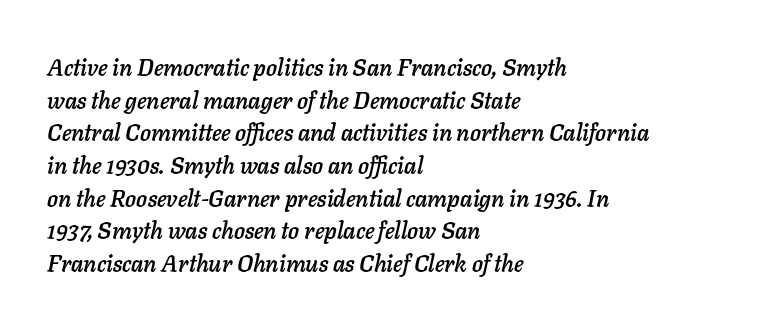
Normally led — the rows are evenly, conventionally spaced. Rule under the text: the space is simply empty. Reading down the block, your eye returns to a fixed left position each line. This sample uses plain, unmodified letter spacing. Characters are canted at an angle relative to the baseline's perpendicular.
